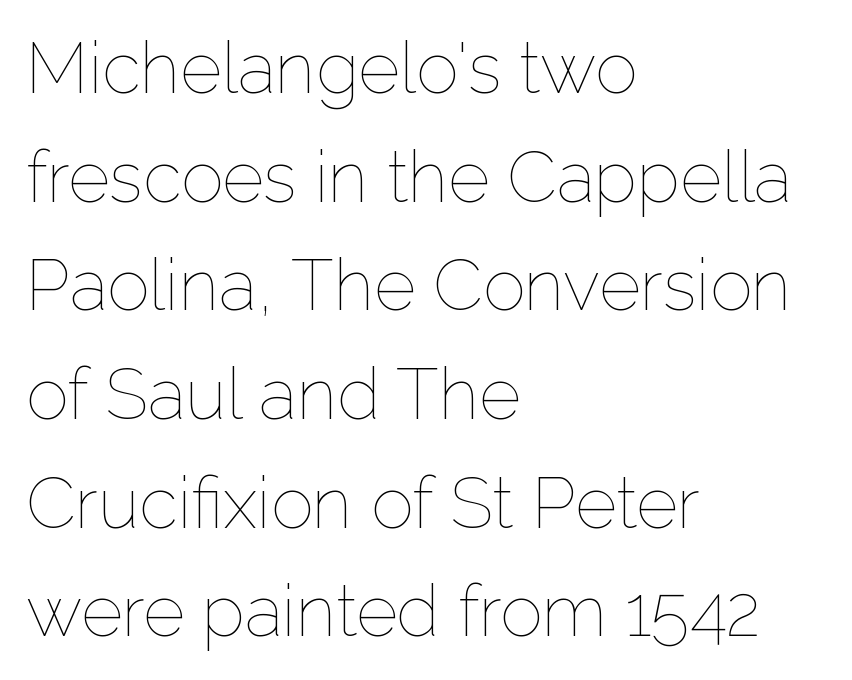
Q: Is the text bold? A: No.
Q: Is the text italic (slanted)? A: No, it is upright.
Q: Is the text underlined? A: No.
Q: How is the paragraph aligned? A: Left-aligned.
Q: Is the spacing between letters normal or unusually wide? A: Normal.
Q: Is the spacing between lines tight, normal or loose? A: Normal.
Q: Width (condensed, normal, or wide)? A: Normal.
Q: Stroke contrast? A: Low.
Q: x-height? A: Medium.
Q: Monospaced? A: No.
